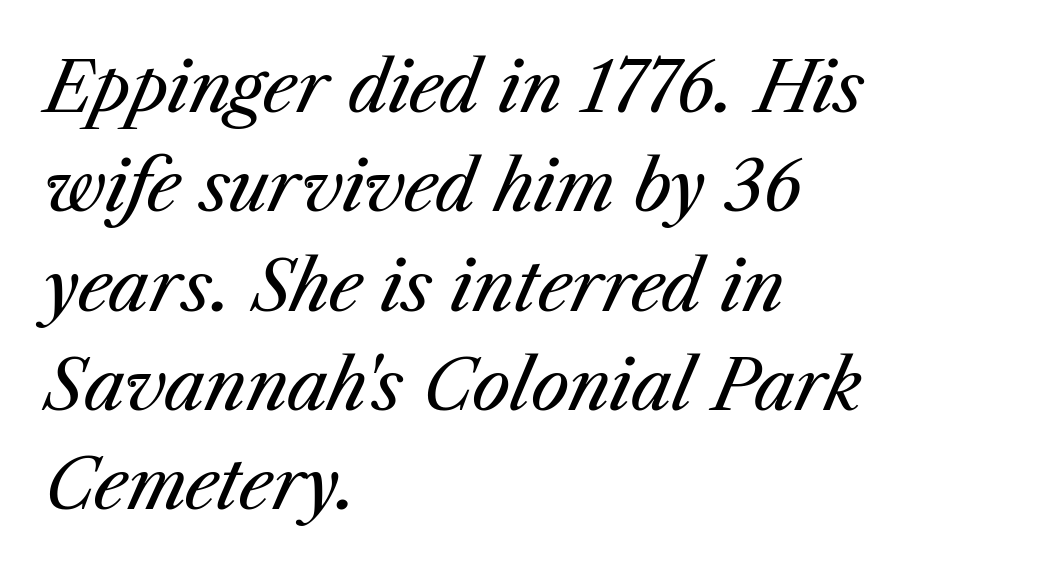
Q: Is the text bold? A: No.
Q: Is the text italic (slanted)? A: Yes, it leans right by about 23 degrees.
Q: Is the text underlined? A: No.
Q: How is the paragraph aligned? A: Left-aligned.
Q: Is the spacing between letters normal or unusually wide? A: Normal.
Q: Is the spacing between lines tight, normal or loose? A: Normal.
Q: Width (condensed, normal, or wide)? A: Normal.
Q: Stroke contrast? A: Medium.
Q: x-height? A: Medium.
Q: Monospaced? A: No.
